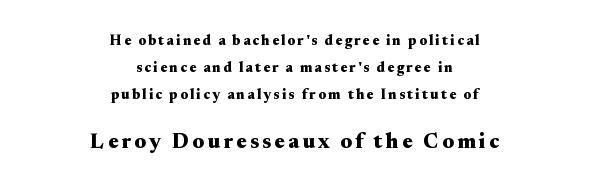
The image shows 21 px bold type, upright; set centered, loose line spacing (1.94x), not underlined; the second (bottom) block is 1.5x larger.
